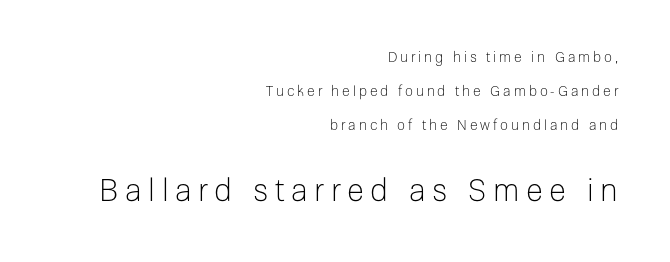
Underlining? Definitely not there. Every stem runs plumb, perpendicular to the baseline. Heaviness? Minimal to ordinary, like unemphasized prose. Alignment: flush right. Caption: expanded tracking, letters set apart.
